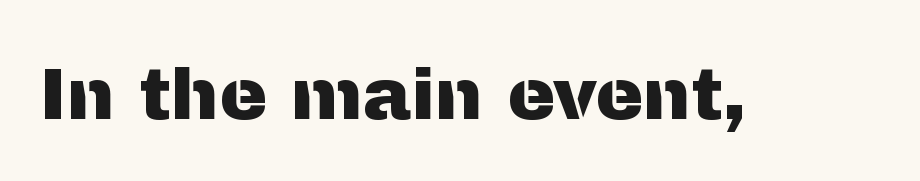
The image shows 72 px sans-serif type, upright; set normal letter spacing, not underlined; medium stroke contrast and a medium x-height.
